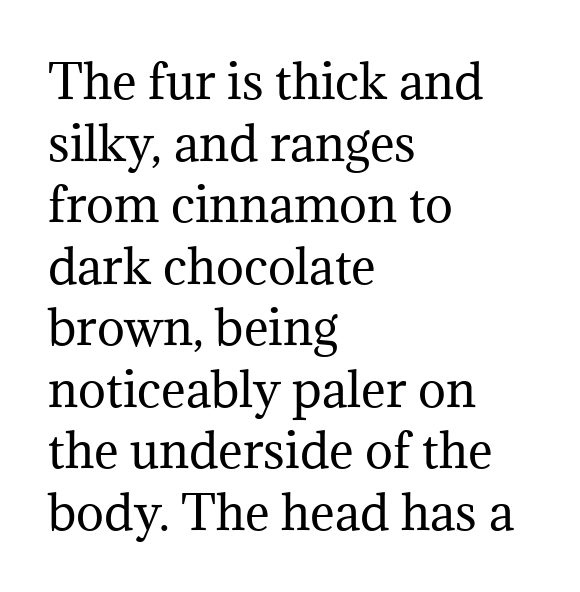
The image shows 47 px regular-weight serif type, upright; set left-aligned, normal line spacing (1.31x), normal letter spacing, not underlined; medium stroke contrast and a medium x-height.
